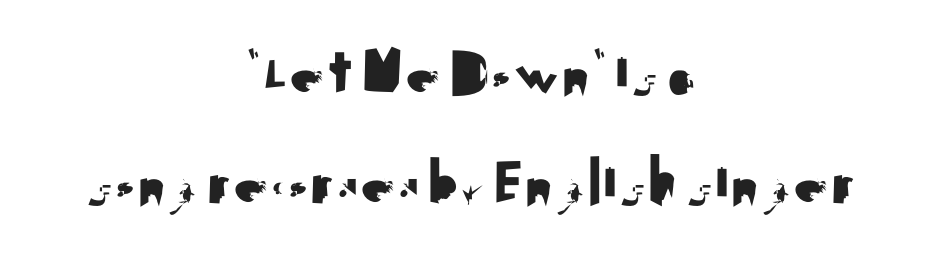
The image shows 69 px sans-serif type, upright; set centered, normal line spacing (1.6x), normal letter spacing, not underlined; medium stroke contrast and a small x-height.
